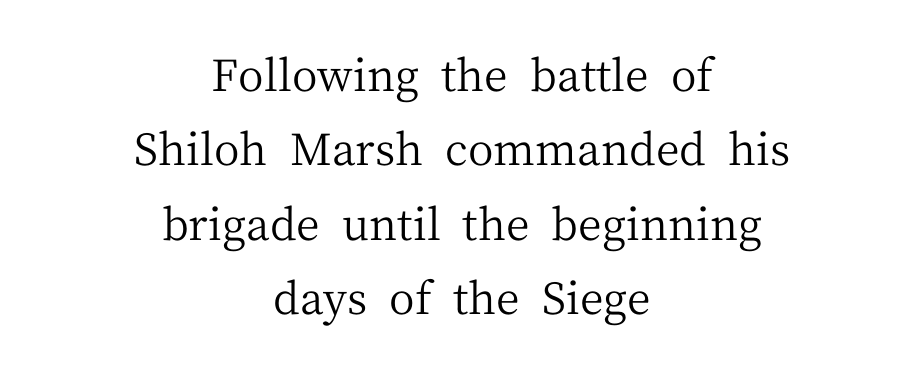
The image shows 44 px regular-weight serif type, upright; set centered, normal line spacing (1.69x), normal letter spacing, not underlined; medium stroke contrast and a medium x-height.
